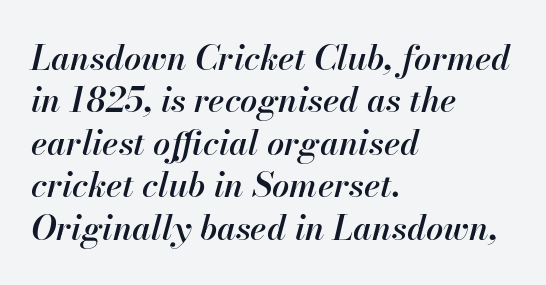
{"italic": "yes", "lean": "right", "slant_degrees": 13, "bold": "semi", "weight": "semibold", "width": "normal", "stroke_contrast": "high", "x_height": "small", "monospaced": "no", "underline": "no", "align": "left", "line_spacing": "normal", "line_spacing_ratio": 1.25, "letter_spacing": "normal", "letter_spacing_em": 0.0, "glyph_px": 34}
